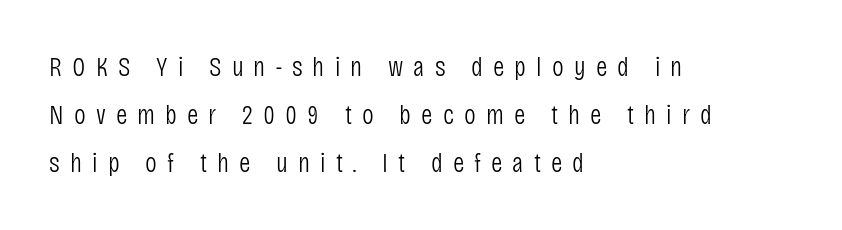
{"serif": "no", "italic": "no", "bold": "no", "weight": "light", "width": "condensed", "stroke_contrast": "low", "x_height": "large", "monospaced": "no", "underline": "no", "align": "left", "line_spacing_ratio": 1.72, "letter_spacing": "wide", "letter_spacing_em": 0.36, "glyph_px": 28}
